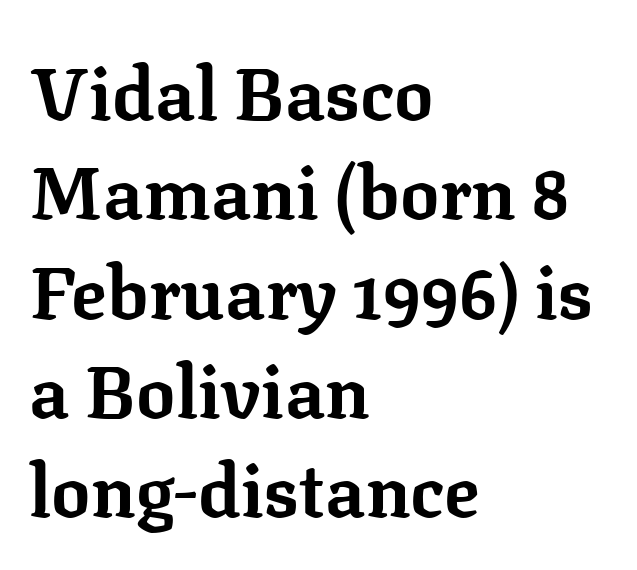
{"serif": "yes", "italic": "no", "bold": "yes", "weight": "bold", "width": "normal", "stroke_contrast": "low", "x_height": "medium", "monospaced": "no", "underline": "no", "align": "left", "line_spacing": "normal", "line_spacing_ratio": 1.36, "letter_spacing": "normal", "letter_spacing_em": 0.0, "glyph_px": 73}
